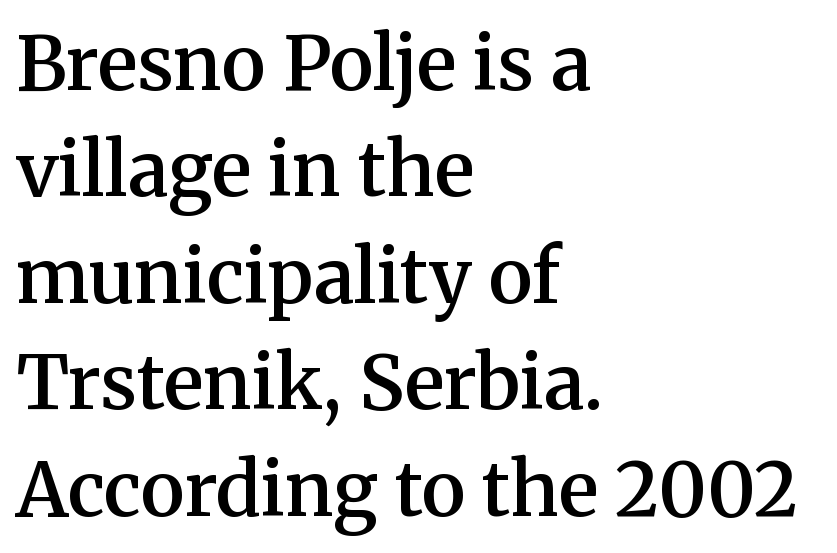
Q: Is the text bold? A: Semi-bold.
Q: Is the text italic (slanted)? A: No, it is upright.
Q: Is the typeface a serif or a sans-serif typeface? A: Serif.
Q: Is the text underlined? A: No.
Q: How is the paragraph aligned? A: Left-aligned.
Q: Is the spacing between letters normal or unusually wide? A: Normal.
Q: Is the spacing between lines tight, normal or loose? A: Normal.
Q: Width (condensed, normal, or wide)? A: Normal.
Q: Stroke contrast? A: Medium.
Q: x-height? A: Medium.
Q: Monospaced? A: No.
